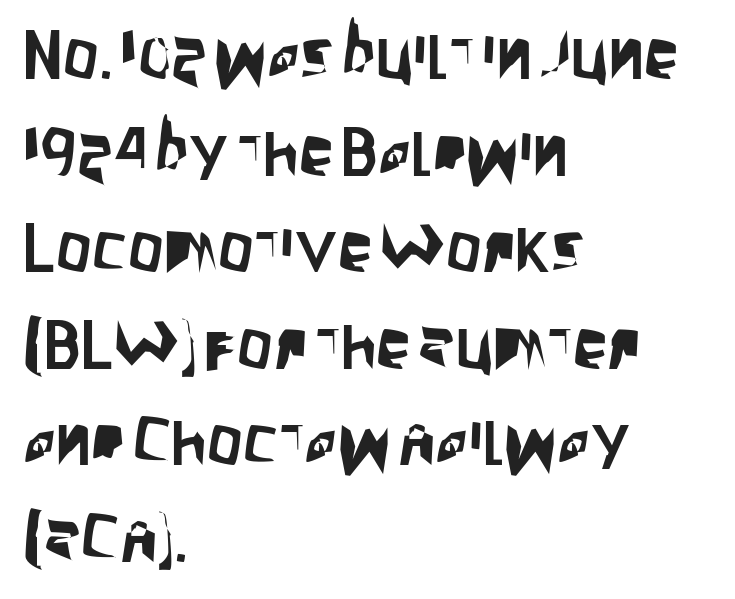
{"serif": "no", "italic": "no", "width": "condensed", "stroke_contrast": "low", "x_height": "large", "monospaced": "no", "underline": "no", "align": "left", "line_spacing": "normal", "line_spacing_ratio": 1.38, "letter_spacing": "normal", "letter_spacing_em": 0.0, "glyph_px": 70}
